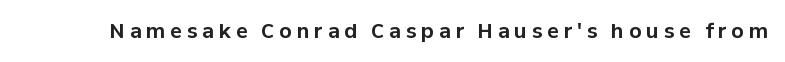
The image shows 20 px bold type, upright; set unusually wide letter spacing (+0.23 em), not underlined.
